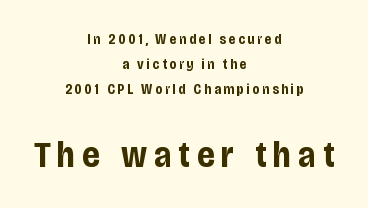
Check the space under the baseline: it is left empty. The rag falls on both sides of this text block equally. In terms of weight, the rendering is a true, heavy bold. The font family rendered here belongs to the sans-serif group. You could not count columns in this text — the font is proportionally spaced.
